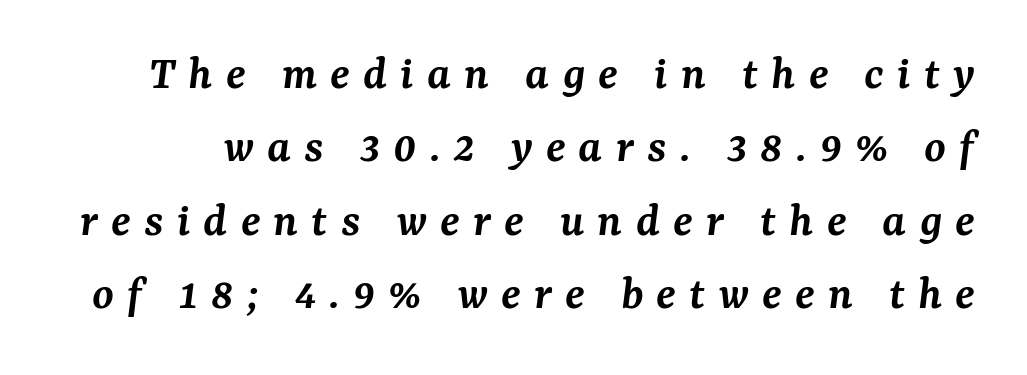
This is serif lettering, the kind often seen in printed books. Italic? Definitely — the glyphs are oblique. These lines are rendered in a variable-pitch font. Stems and bowls a touch heavier than normal — semibold. Descenders are the only things crossing below the line. The type is letterspaced generously, with wide tracking.
